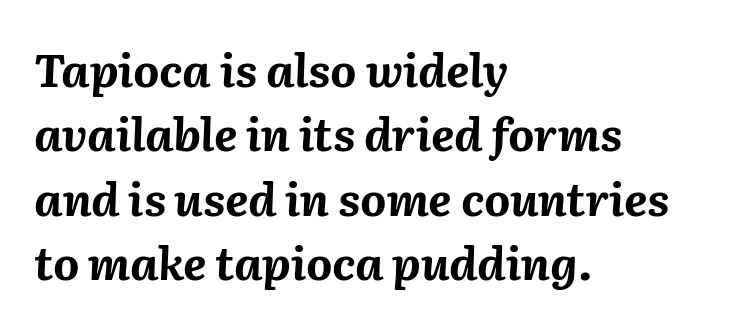
Nothing unusual about the tracking: characters are spaced as the font intends. Line beginnings align vertically; line endings do not. Leading: standard. This sample has the flowing, uneven cadence of proportional lettering.
